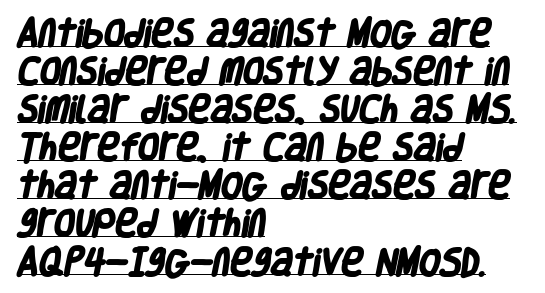
{"serif": "no", "bold": "yes", "weight": "heavy", "width": "condensed", "stroke_contrast": "low", "x_height": "large", "monospaced": "no", "underline": "yes", "align": "left", "line_spacing": "normal", "line_spacing_ratio": 1.27, "letter_spacing": "normal", "letter_spacing_em": 0.0, "glyph_px": 30}
